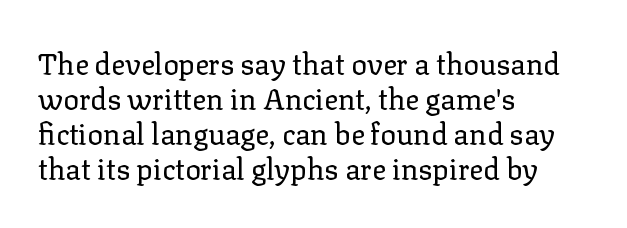
Q: Is the text bold? A: No.
Q: Is the text italic (slanted)? A: No, it is upright.
Q: Is the typeface a serif or a sans-serif typeface? A: Serif.
Q: Is the text underlined? A: No.
Q: How is the paragraph aligned? A: Left-aligned.
Q: Is the spacing between letters normal or unusually wide? A: Normal.
Q: Width (condensed, normal, or wide)? A: Normal.
Q: Stroke contrast? A: Low.
Q: x-height? A: Medium.
Q: Monospaced? A: No.
